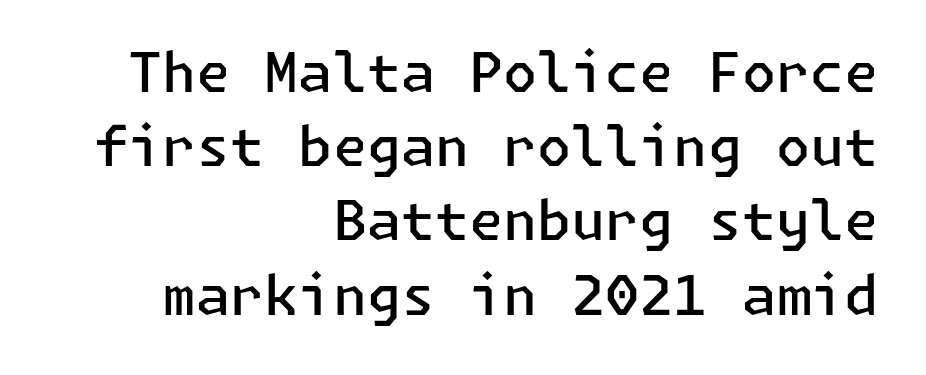
The image shows 55 px semibold sans-serif type, upright; set right-aligned, normal line spacing (1.35x), normal letter spacing, not underlined; low stroke contrast and a medium x-height.
